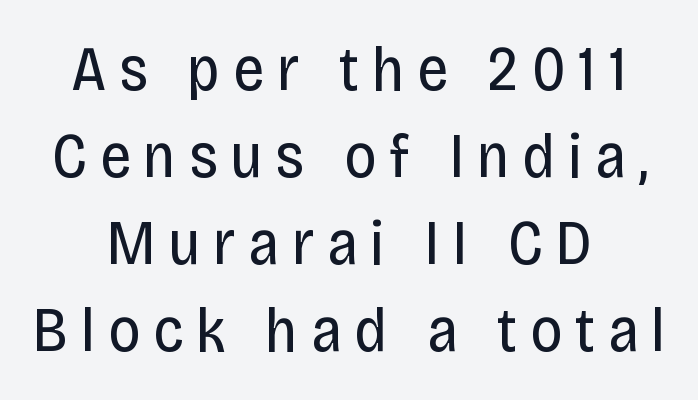
The image shows 63 px regular-weight, condensed sans-serif type, upright; set centered, normal line spacing (1.38x), unusually wide letter spacing (+0.2 em), not underlined; low stroke contrast and a large x-height.
